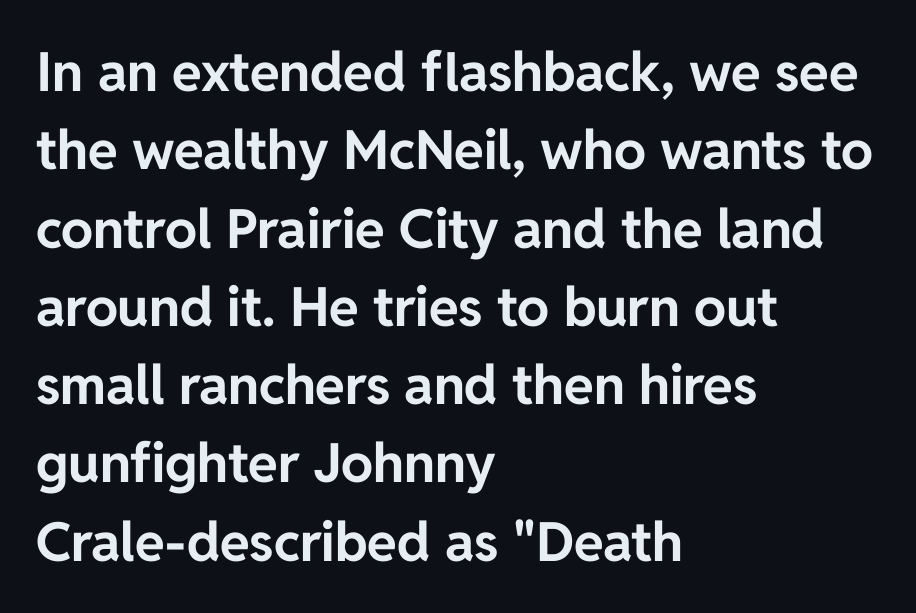
Do the characters align in a grid? No, the font is proportional. A typesetter would mark this as roman, not italic. The letterforms sit shoulder to shoulder at normal distance. Bare-footed words on every line. The block of text has a typical density, with ordinary space between rows. The letters carry no serifs — their stems end cleanly without finishing strokes.
